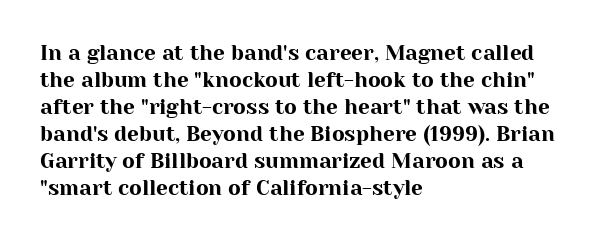
Q: Is the text italic (slanted)? A: No, it is upright.
Q: Is the text underlined? A: No.
Q: How is the paragraph aligned? A: Left-aligned.
Q: Is the spacing between letters normal or unusually wide? A: Normal.
Q: Is the spacing between lines tight, normal or loose? A: Normal.
